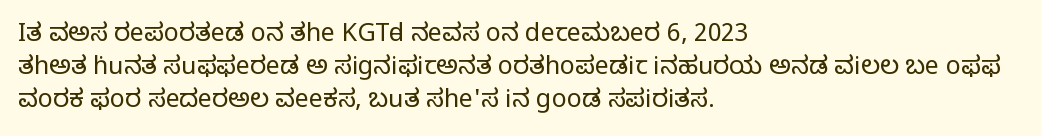
The setting favours the left margin, as ordinary paragraphs usually do. The letters stand upright; this is a roman face. Does the leading feel generous? No, just average. The passage shown has conventional tracking throughout. Each stroke keeps to a modest, everyday thickness or less.
